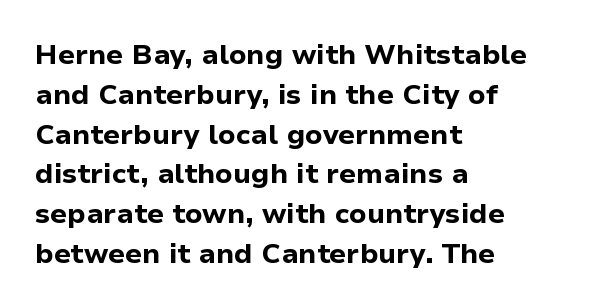
Q: Is the text bold? A: Yes.
Q: Is the text italic (slanted)? A: No, it is upright.
Q: Is the typeface a serif or a sans-serif typeface? A: Sans-serif.
Q: Is the text underlined? A: No.
Q: How is the paragraph aligned? A: Left-aligned.
Q: Is the spacing between letters normal or unusually wide? A: Normal.
Q: Is the spacing between lines tight, normal or loose? A: Normal.
Q: Width (condensed, normal, or wide)? A: Normal.
Q: Stroke contrast? A: Low.
Q: x-height? A: Medium.
Q: Monospaced? A: No.
